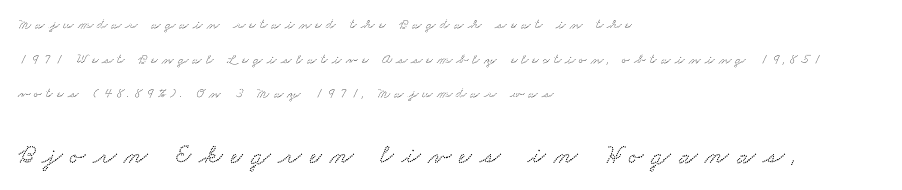
{"underline": "no", "align": "left", "line_spacing": "loose", "line_spacing_ratio": 2.48, "letter_spacing": "wide", "letter_spacing_em": 0.3, "larger_block": "second", "size_ratio": 1.93, "glyph_px": 27}
